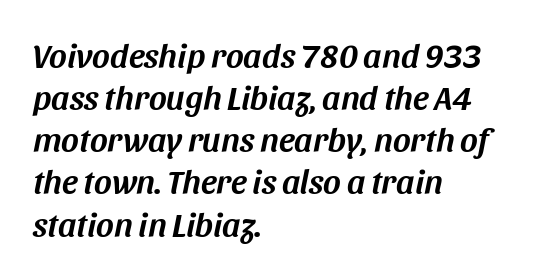
The image shows 34 px text type, italic (leaning right); set left-aligned, line spacing 1.24x, normal letter spacing, not underlined; medium stroke contrast and a large x-height.
